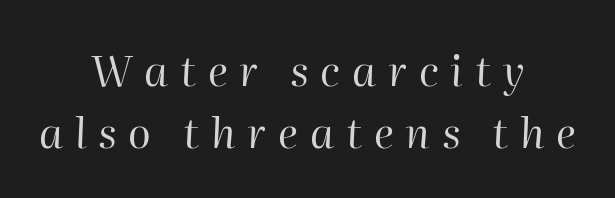
The image shows 42 px regular-weight type, italic (leaning right); set centered, normal line spacing (1.48x), unusually wide letter spacing (+0.28 em), not underlined; high stroke contrast and a medium x-height.
